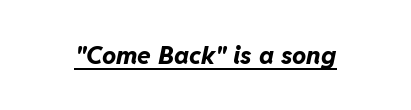
{"italic": "yes", "lean": "right", "slant_degrees": 11, "bold": "yes", "underline": "yes", "letter_spacing": "normal", "letter_spacing_em": 0.0, "glyph_px": 25}
